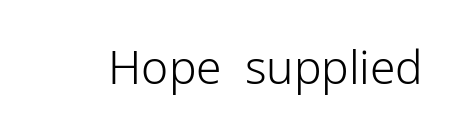
Q: Is the text bold? A: No.
Q: Is the text italic (slanted)? A: No, it is upright.
Q: Is the typeface a serif or a sans-serif typeface? A: Sans-serif.
Q: Is the text underlined? A: No.
Q: Is the spacing between letters normal or unusually wide? A: Normal.
Q: Width (condensed, normal, or wide)? A: Normal.
Q: Stroke contrast? A: Low.
Q: x-height? A: Medium.
Q: Monospaced? A: No.
